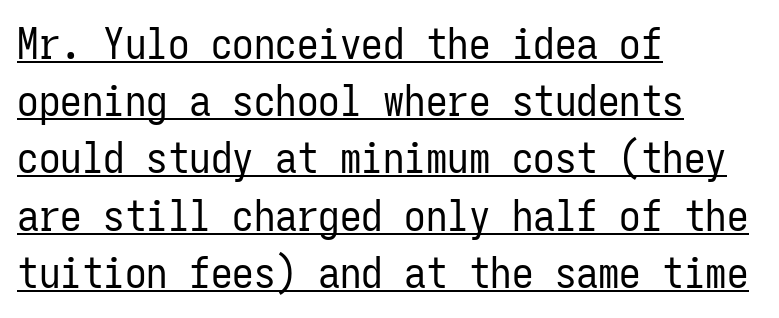
{"serif": "no", "italic": "no", "bold": "no", "weight": "regular", "width": "condensed", "stroke_contrast": "low", "x_height": "medium", "monospaced": "yes", "underline": "yes", "align": "left", "line_spacing": "normal", "line_spacing_ratio": 1.33, "letter_spacing": "normal", "letter_spacing_em": 0.0, "glyph_px": 43}
